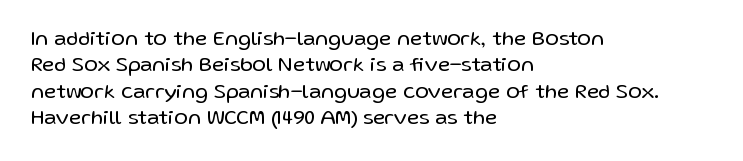
Q: Is the text bold? A: No.
Q: Is the text italic (slanted)? A: No, it is upright.
Q: Is the text underlined? A: No.
Q: How is the paragraph aligned? A: Left-aligned.
Q: Is the spacing between letters normal or unusually wide? A: Normal.
Q: Is the spacing between lines tight, normal or loose? A: Normal.
